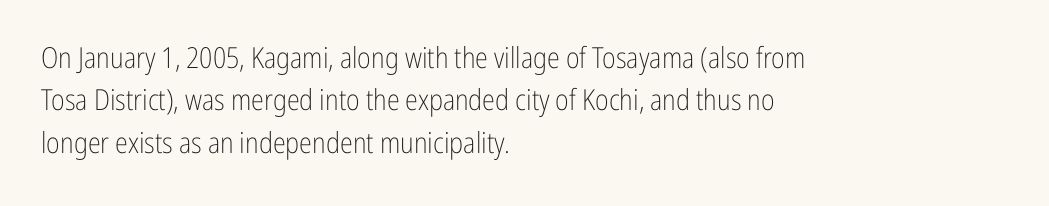
The rendering uses natural spacing where letterforms have individual widths. Spacing between characters is what you'd get straight out of the box. Unmarked baselines from the first word to the last. A quiet, ordinary-to-light weight characterises the typeface.
